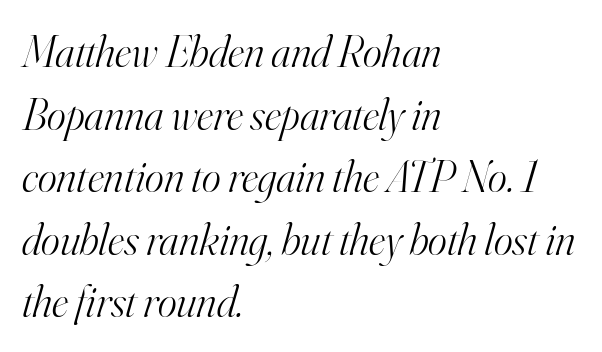
The image shows 45 px light serif type, italic (leaning right); set left-aligned, normal line spacing (1.39x), normal letter spacing, not underlined; high stroke contrast and a small x-height.
